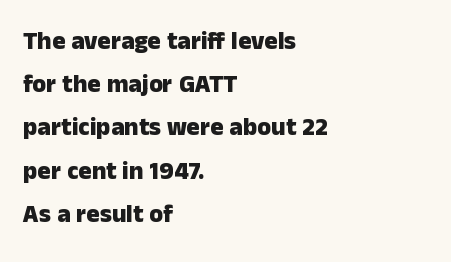
The image shows 25 px bold type, upright; set left-aligned, line spacing 1.73x, normal letter spacing, not underlined.
